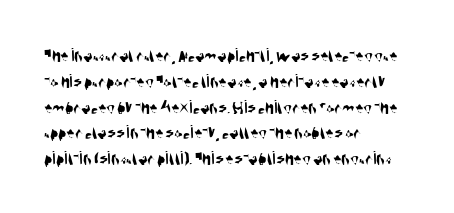
Q: Is the text underlined? A: No.
Q: How is the paragraph aligned? A: Left-aligned.
Q: Is the spacing between letters normal or unusually wide? A: Normal.
Q: Is the spacing between lines tight, normal or loose? A: Normal.
